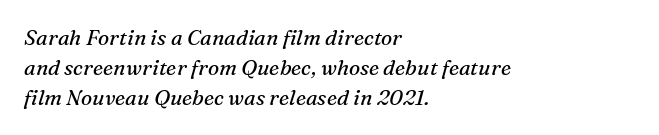
Between one letter and the next there's only the usual sliver of space. If you drew a ruler down the left edge, every line would touch it. The vertical gap from one line to the next is medium. Unbolded letterforms with no extra heft. Descenders are the only things crossing below the line.
